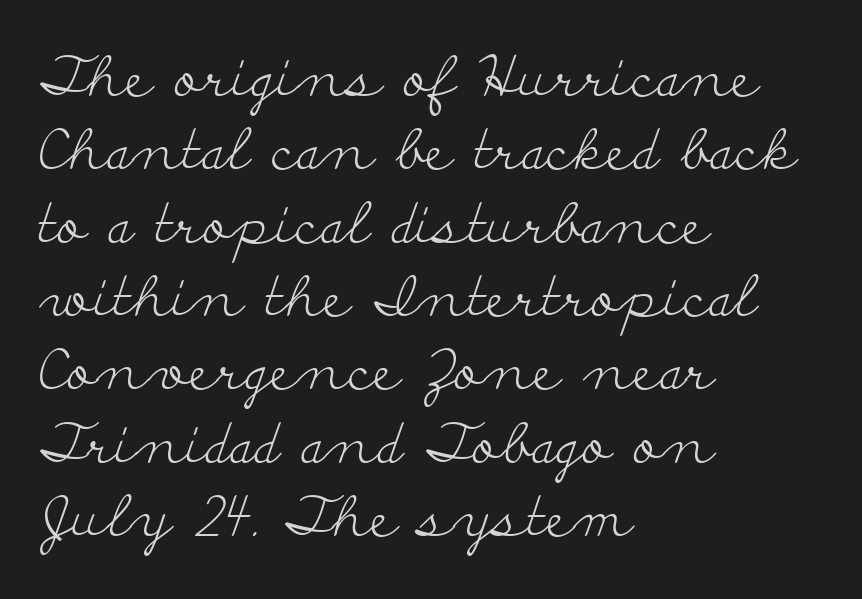
{"serif": "yes", "bold": "no", "weight": "light", "width": "wide", "stroke_contrast": "low", "x_height": "small", "monospaced": "no", "underline": "no", "align": "left", "line_spacing": "normal", "line_spacing_ratio": 1.31, "letter_spacing": "normal", "letter_spacing_em": 0.0, "glyph_px": 56}
